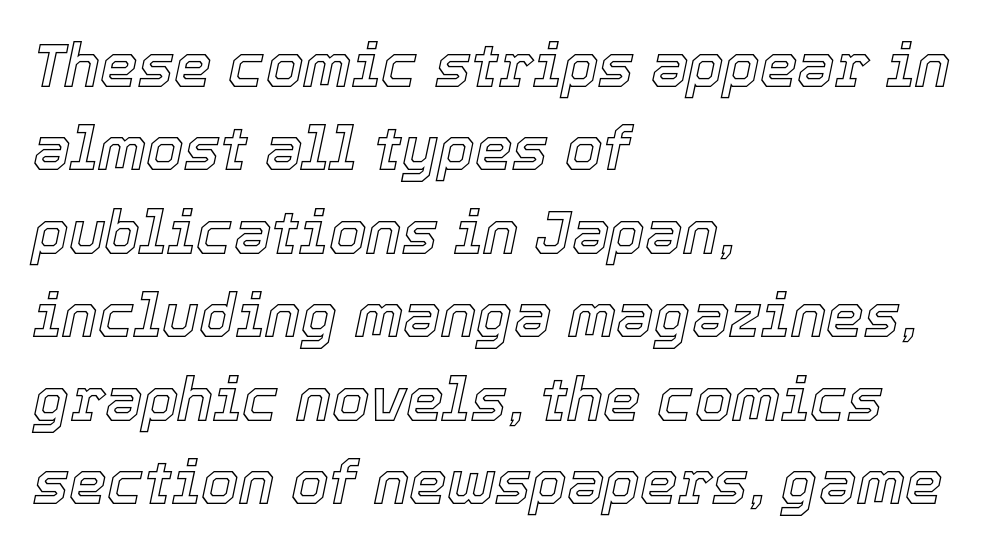
A typesetter would call this proportional, since set widths differ per character. Observe the ordinary spacing: letters are neighbours, not strangers. The specimen reads as italic at a glance. How would I describe the line gaps? Plain and ordinary. Short and long lines alike share a common starting point at left.
